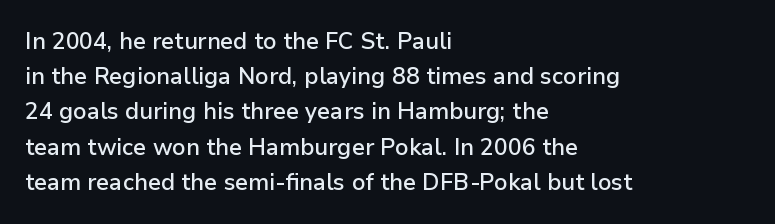
Q: Is the text bold? A: Semi-bold.
Q: Is the text italic (slanted)? A: No, it is upright.
Q: Is the text underlined? A: No.
Q: How is the paragraph aligned? A: Left-aligned.
Q: Is the spacing between letters normal or unusually wide? A: Normal.
Q: Is the spacing between lines tight, normal or loose? A: Normal.
